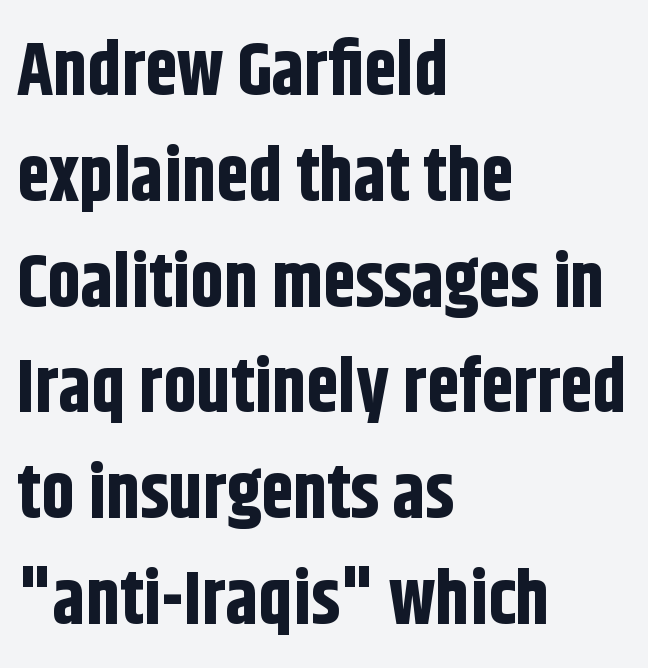
{"serif": "no", "italic": "no", "bold": "yes", "weight": "bold", "width": "condensed", "stroke_contrast": "low", "x_height": "large", "monospaced": "no", "underline": "no", "align": "left", "line_spacing": "normal", "line_spacing_ratio": 1.43, "letter_spacing": "normal", "letter_spacing_em": 0.0, "glyph_px": 74}
